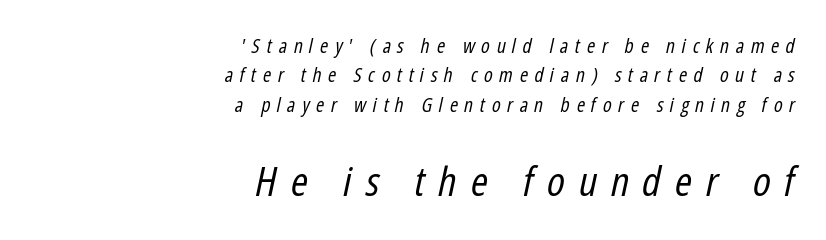
Q: Is the text bold? A: No.
Q: Is the text italic (slanted)? A: Yes, it leans right by about 12 degrees.
Q: Is the text underlined? A: No.
Q: How is the paragraph aligned? A: Right-aligned.
Q: Is the spacing between letters normal or unusually wide? A: Unusually wide.
Q: Is the spacing between lines tight, normal or loose? A: Normal.
Q: Which block of text is set in a larger size, the first (top) or the second (bottom)? A: The second (bottom) one.
Q: Width (condensed, normal, or wide)? A: Condensed.
Q: Stroke contrast? A: Low.
Q: x-height? A: Medium.
Q: Monospaced? A: No.
